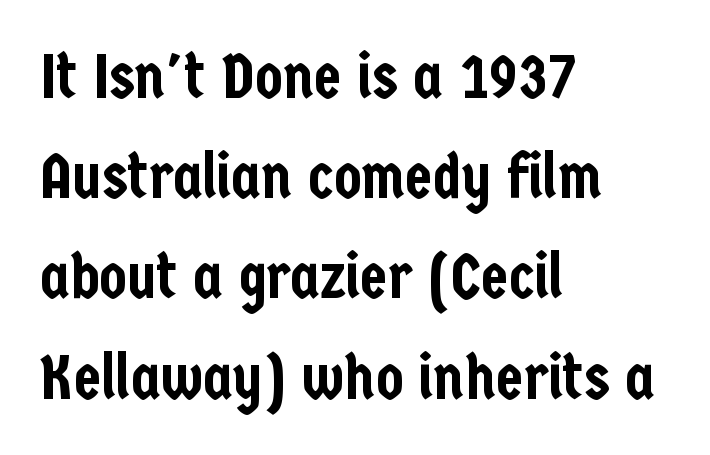
{"serif": "no", "italic": "no", "width": "condensed", "stroke_contrast": "low", "x_height": "medium", "monospaced": "no", "underline": "no", "align": "left", "line_spacing": "normal", "line_spacing_ratio": 1.59, "letter_spacing": "normal", "letter_spacing_em": 0.0, "glyph_px": 63}
